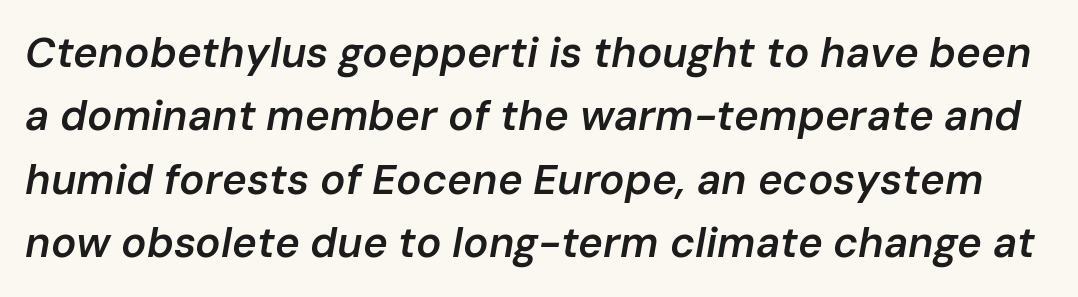
Q: Is the text bold? A: Semi-bold.
Q: Is the text italic (slanted)? A: Yes, it leans right by about 10 degrees.
Q: Is the text underlined? A: No.
Q: Is the spacing between letters normal or unusually wide? A: Normal.
Q: Is the spacing between lines tight, normal or loose? A: Normal.
Q: Width (condensed, normal, or wide)? A: Normal.
Q: Stroke contrast? A: Low.
Q: x-height? A: Medium.
Q: Monospaced? A: No.
